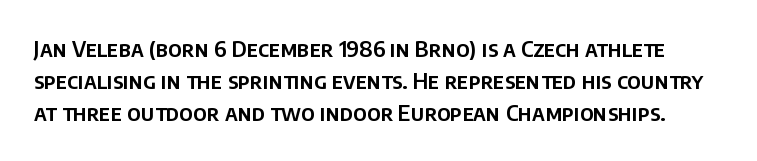
Q: Is the text italic (slanted)? A: No, it is upright.
Q: Is the text underlined? A: No.
Q: Is the spacing between letters normal or unusually wide? A: Normal.
Q: Is the spacing between lines tight, normal or loose? A: Normal.
